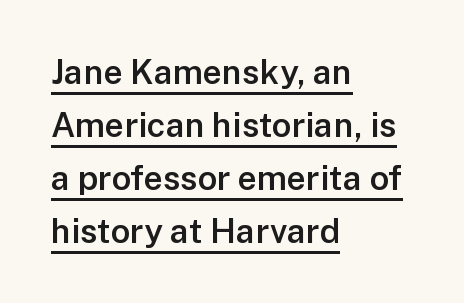
{"serif": "no", "italic": "no", "bold": "semi", "weight": "semibold", "width": "normal", "stroke_contrast": "low", "x_height": "medium", "monospaced": "no", "underline": "yes", "align": "left", "line_spacing": "normal", "line_spacing_ratio": 1.56, "letter_spacing": "normal", "letter_spacing_em": 0.0, "glyph_px": 34}
